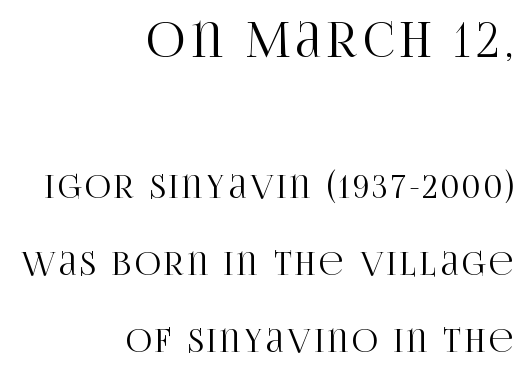
{"serif": "yes", "italic": "no", "width": "condensed", "stroke_contrast": "high", "x_height": "large", "monospaced": "no", "underline": "no", "align": "right", "line_spacing": "loose", "line_spacing_ratio": 2.41, "larger_block": "first", "size_ratio": 1.5, "glyph_px": 48}
